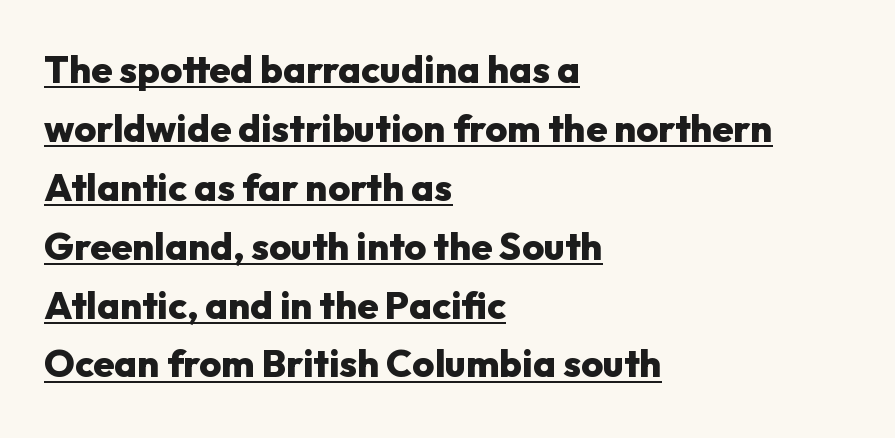
{"serif": "no", "italic": "no", "bold": "yes", "weight": "heavy", "width": "normal", "stroke_contrast": "low", "x_height": "medium", "monospaced": "no", "underline": "yes", "align": "left", "line_spacing": "normal", "line_spacing_ratio": 1.55, "letter_spacing": "normal", "letter_spacing_em": 0.0, "glyph_px": 38}
